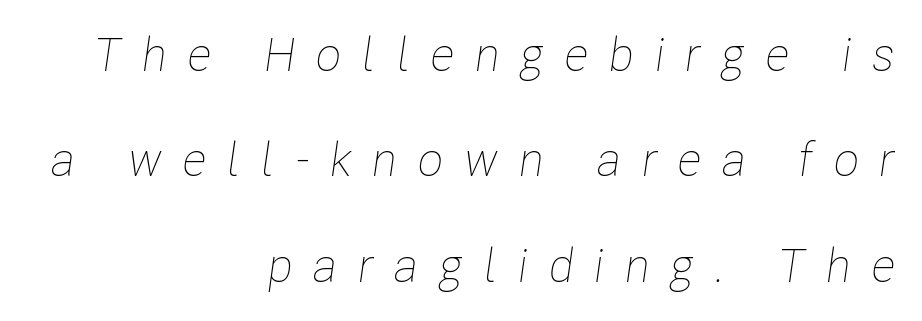
Q: Is the text bold? A: No.
Q: Is the text italic (slanted)? A: Yes, it leans right by about 8 degrees.
Q: Is the text underlined? A: No.
Q: How is the paragraph aligned? A: Right-aligned.
Q: Is the spacing between letters normal or unusually wide? A: Unusually wide.
Q: Is the spacing between lines tight, normal or loose? A: Loose.
Q: Width (condensed, normal, or wide)? A: Condensed.
Q: Stroke contrast? A: Low.
Q: x-height? A: Medium.
Q: Monospaced? A: No.
